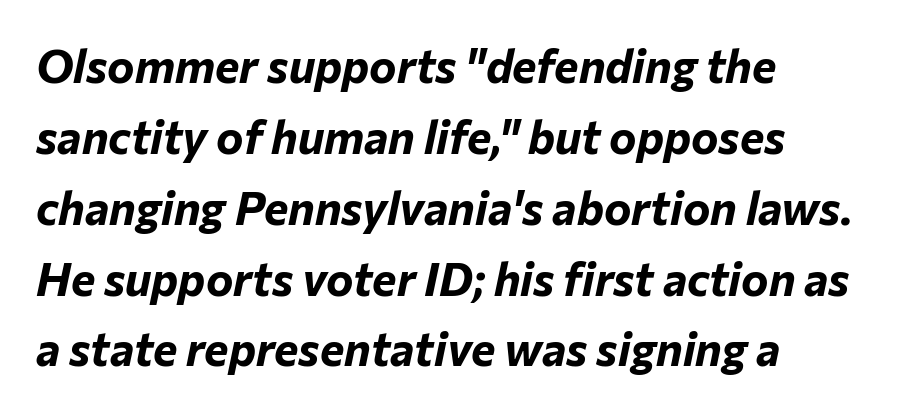
The gaps between neighbouring characters are ordinary and unremarkable. Leftover space on each line is placed entirely after the last word. Unmarked baselines from the first word to the last. In terms of posture, this sample is oblique. Bold? Absolutely — the strokes are thick and heavy.
